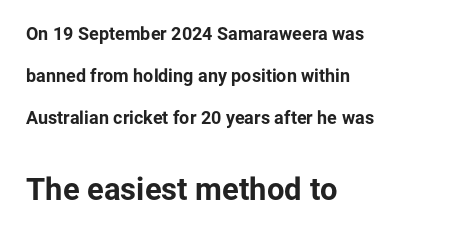
{"serif": "no", "italic": "no", "bold": "yes", "weight": "bold", "width": "normal", "stroke_contrast": "low", "x_height": "medium", "monospaced": "no", "underline": "no", "align": "left", "line_spacing": "loose", "line_spacing_ratio": 2.32, "letter_spacing": "normal", "letter_spacing_em": 0.0, "larger_block": "second", "size_ratio": 1.72, "glyph_px": 31}
